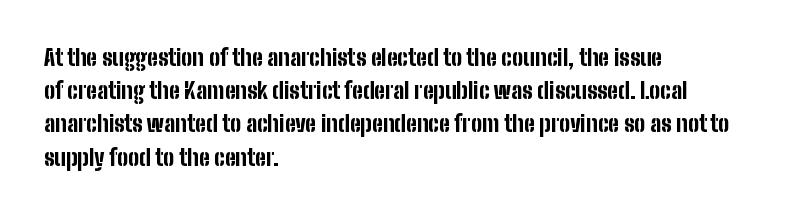
Leading matches the norm, producing a regular column. The area under the type is left untouched. Does extra space separate the letters? No, they use regular spacing. These lines were composed using upright roman letters.
